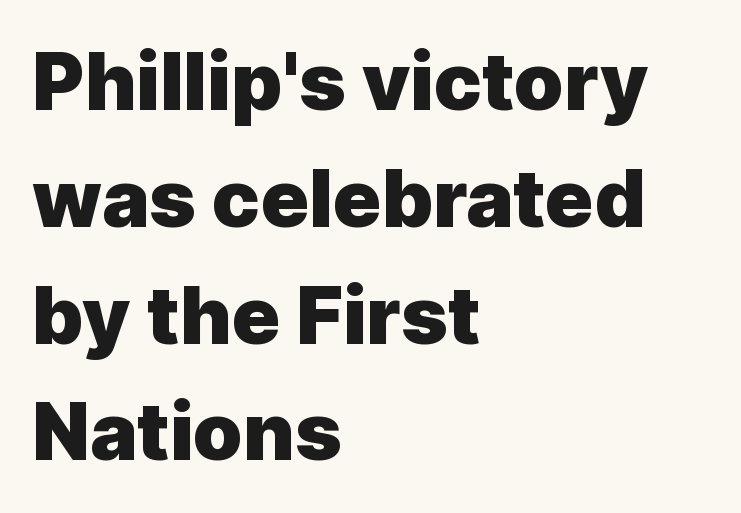
The image shows 80 px heavy sans-serif type, upright; set left-aligned, normal line spacing (1.46x), normal letter spacing, not underlined; a medium x-height.
